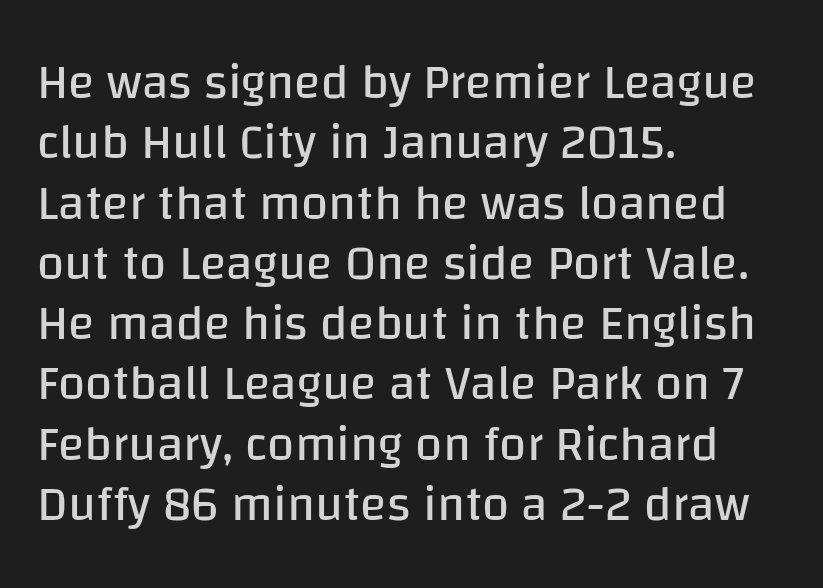
The image shows 49 px regular-weight sans-serif type, upright; set left-aligned, line spacing 1.23x, normal letter spacing, not underlined; low stroke contrast and a large x-height.
